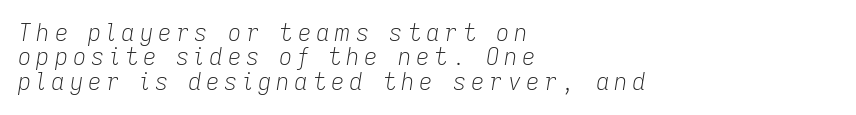
{"italic": "yes", "lean": "right", "slant_degrees": 9, "bold": "no", "underline": "no", "align": "left", "line_spacing": "tight", "line_spacing_ratio": 1.06, "letter_spacing": "wide", "letter_spacing_em": 0.22, "glyph_px": 23}
